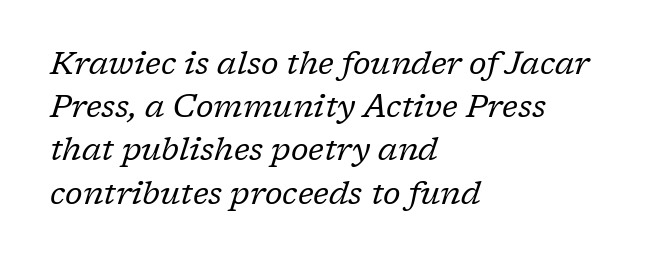
The strip under each line holds only bare page. Would a proofreader flag this as italicized? Yes. Is the stroke heavy? The answer is a plain regular-or-lighter. Each letter keeps its own natural width here, so spacing adapts to shape. The typeface chosen for these lines features serifs. The rendering anchors every line to the left-hand side.
